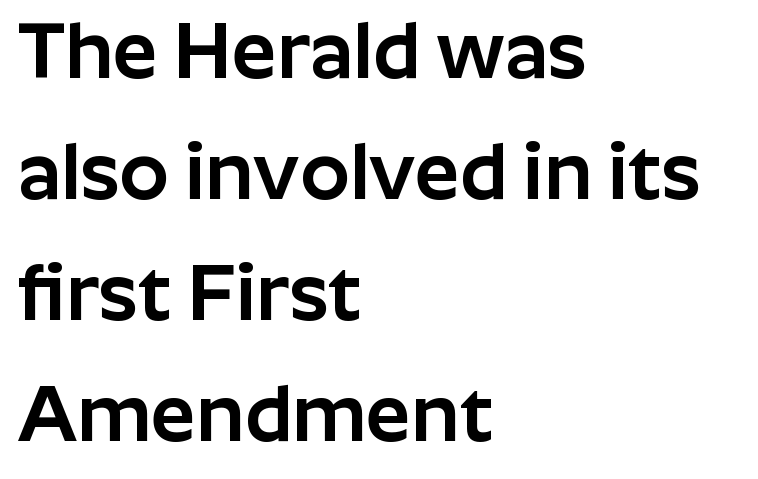
The image shows 79 px sans-serif type, upright; set left-aligned, normal line spacing (1.53x), normal letter spacing, not underlined; low stroke contrast and a medium x-height.
